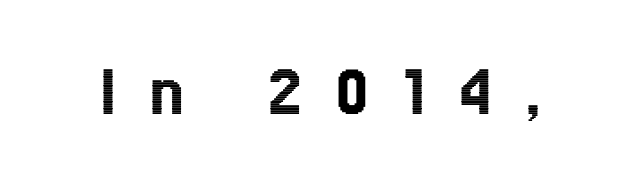
Q: Is the text italic (slanted)? A: No, it is upright.
Q: Is the text underlined? A: No.
Q: Is the spacing between letters normal or unusually wide? A: Unusually wide.
Q: Width (condensed, normal, or wide)? A: Condensed.
Q: x-height? A: Medium.
Q: Monospaced? A: No.
